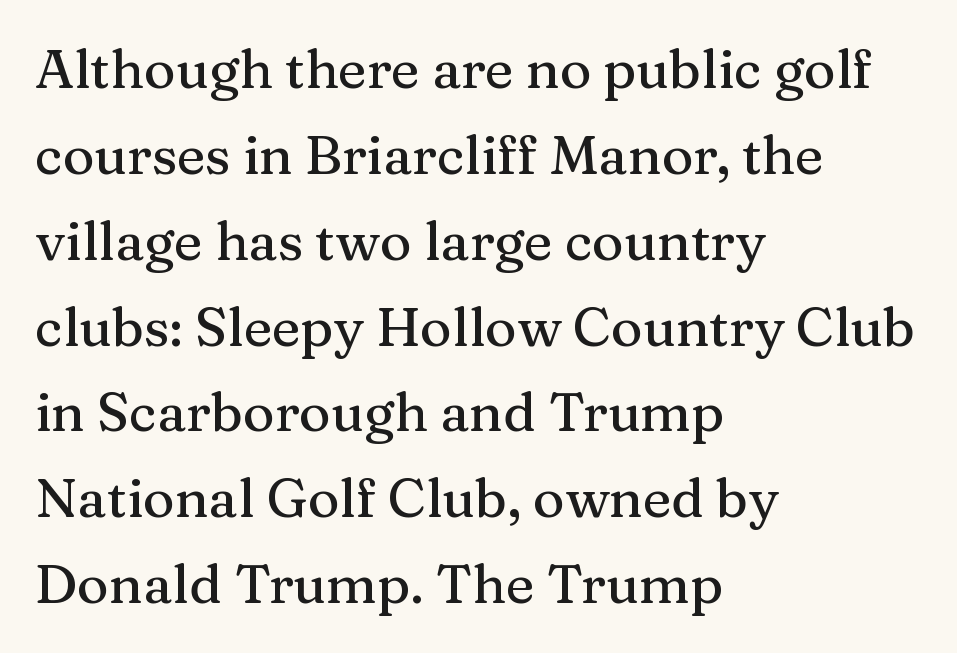
A bare baseline throughout the passage. The rendering keeps characters at their native spacing. Every row of glyphs begins at an identical x-position on the left. Varying glyph widths throughout — classic text-font behaviour.
